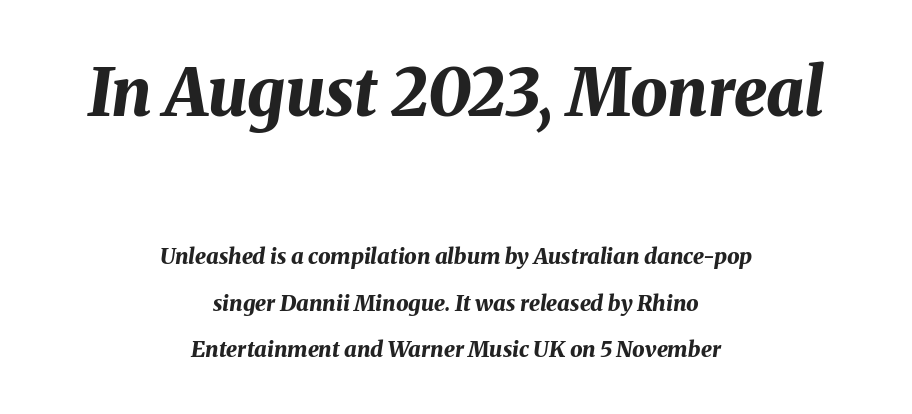
{"italic": "yes", "lean": "right", "slant_degrees": 8, "bold": "yes", "weight": "bold", "width": "normal", "stroke_contrast": "medium", "x_height": "medium", "monospaced": "no", "underline": "no", "align": "center", "line_spacing": "loose", "line_spacing_ratio": 2.1, "letter_spacing": "normal", "letter_spacing_em": 0.0, "larger_block": "first", "size_ratio": 3.0, "glyph_px": 66}
